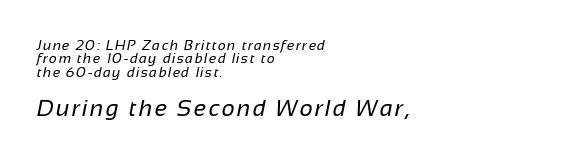
Size contrast runs from small at the top to large at the bottom. The specimen omits any rule beneath the text block's lines. The space between consecutive lines is stingy. One-word summary of the alignment: left. The face looks like a standard text weight, possibly lighter.
